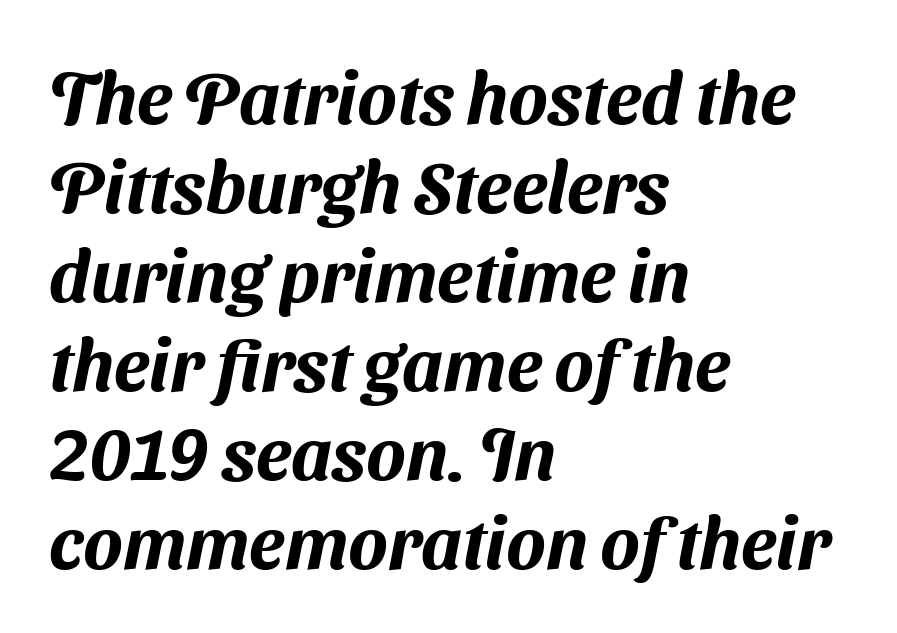
Q: Is the typeface a serif or a sans-serif typeface? A: Sans-serif.
Q: Is the text underlined? A: No.
Q: How is the paragraph aligned? A: Left-aligned.
Q: Is the spacing between letters normal or unusually wide? A: Normal.
Q: Width (condensed, normal, or wide)? A: Normal.
Q: Stroke contrast? A: Medium.
Q: x-height? A: Medium.
Q: Monospaced? A: No.
